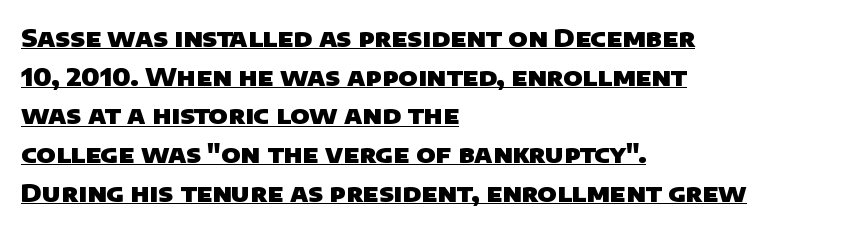
Q: Is the text bold? A: Yes.
Q: Is the text underlined? A: Yes.
Q: How is the paragraph aligned? A: Left-aligned.
Q: Is the spacing between letters normal or unusually wide? A: Normal.
Q: Is the spacing between lines tight, normal or loose? A: Normal.
